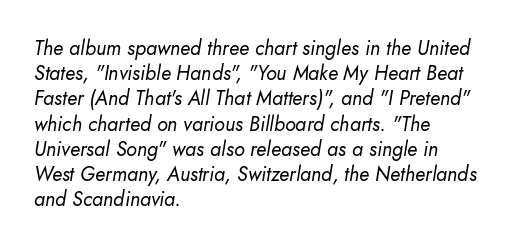
Q: Is the text bold? A: No.
Q: Is the text italic (slanted)? A: Yes, it leans right by about 10 degrees.
Q: Is the text underlined? A: No.
Q: How is the paragraph aligned? A: Left-aligned.
Q: Is the spacing between letters normal or unusually wide? A: Normal.
Q: Is the spacing between lines tight, normal or loose? A: Normal.
